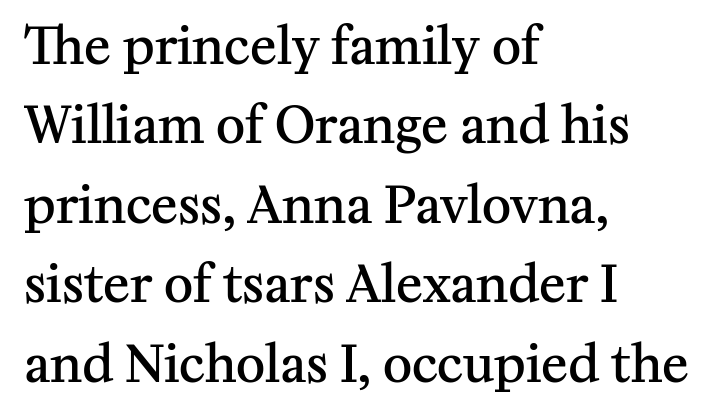
The image shows 50 px semibold serif type, upright; set left-aligned, normal line spacing (1.59x), normal letter spacing, not underlined; medium stroke contrast and a medium x-height.
